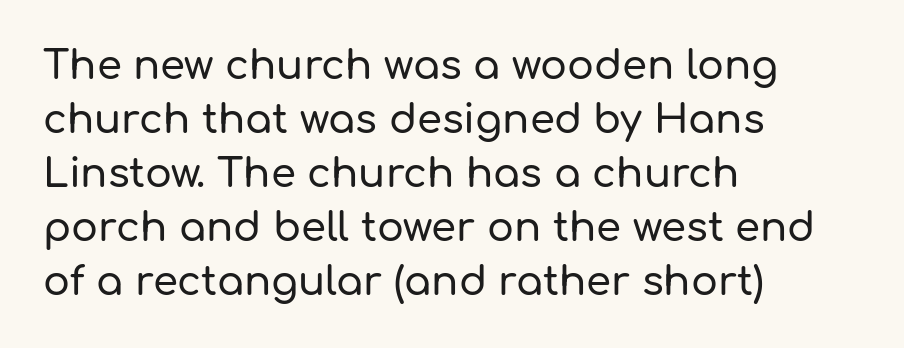
The image shows 40 px sans-serif type, upright; set left-aligned, normal line spacing (1.35x), normal letter spacing, not underlined; low stroke contrast and a medium x-height.
